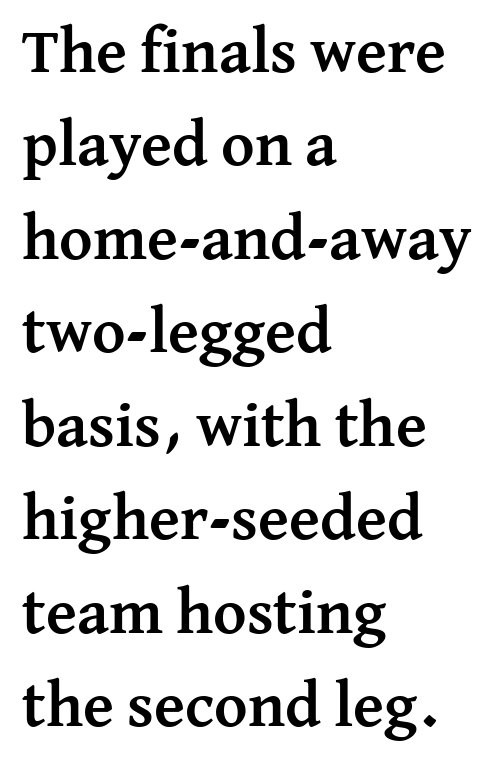
The image shows 64 px semibold serif type, upright; set left-aligned, normal line spacing (1.46x), normal letter spacing, not underlined; medium stroke contrast and a medium x-height.
